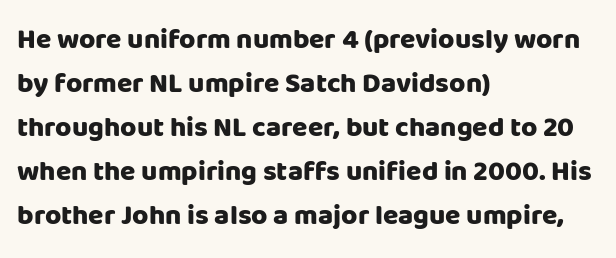
{"serif": "no", "italic": "no", "bold": "yes", "weight": "heavy", "width": "normal", "stroke_contrast": "low", "x_height": "large", "monospaced": "no", "underline": "no", "align": "left", "line_spacing": "normal", "line_spacing_ratio": 1.57, "letter_spacing": "normal", "letter_spacing_em": 0.0, "glyph_px": 28}
